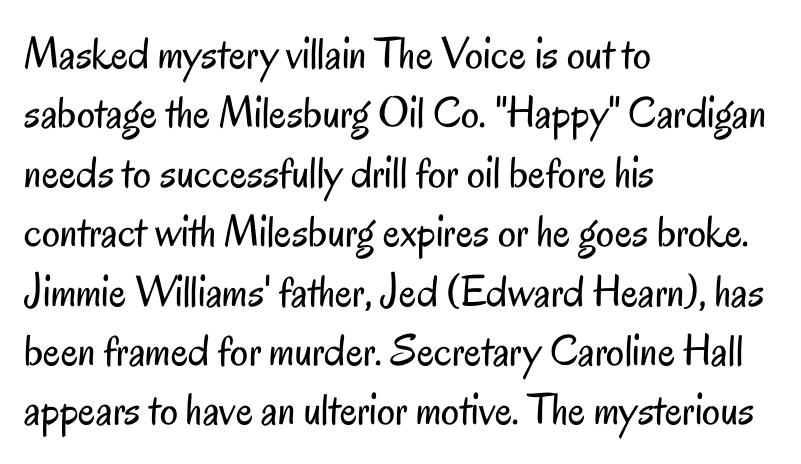
Q: Is the text bold? A: No.
Q: Is the text italic (slanted)? A: No, it is upright.
Q: Is the typeface a serif or a sans-serif typeface? A: Sans-serif.
Q: Is the text underlined? A: No.
Q: How is the paragraph aligned? A: Left-aligned.
Q: Is the spacing between letters normal or unusually wide? A: Normal.
Q: Is the spacing between lines tight, normal or loose? A: Normal.
Q: Width (condensed, normal, or wide)? A: Condensed.
Q: Stroke contrast? A: Low.
Q: x-height? A: Small.
Q: Monospaced? A: No.
